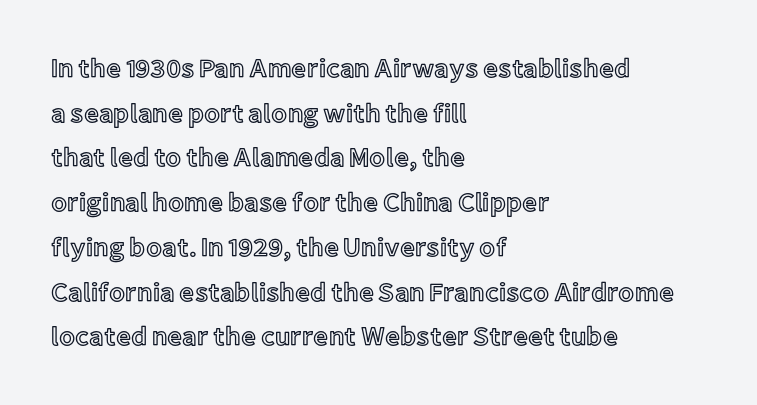
Q: Is the text italic (slanted)? A: No, it is upright.
Q: Is the text underlined? A: No.
Q: How is the paragraph aligned? A: Left-aligned.
Q: Is the spacing between letters normal or unusually wide? A: Normal.
